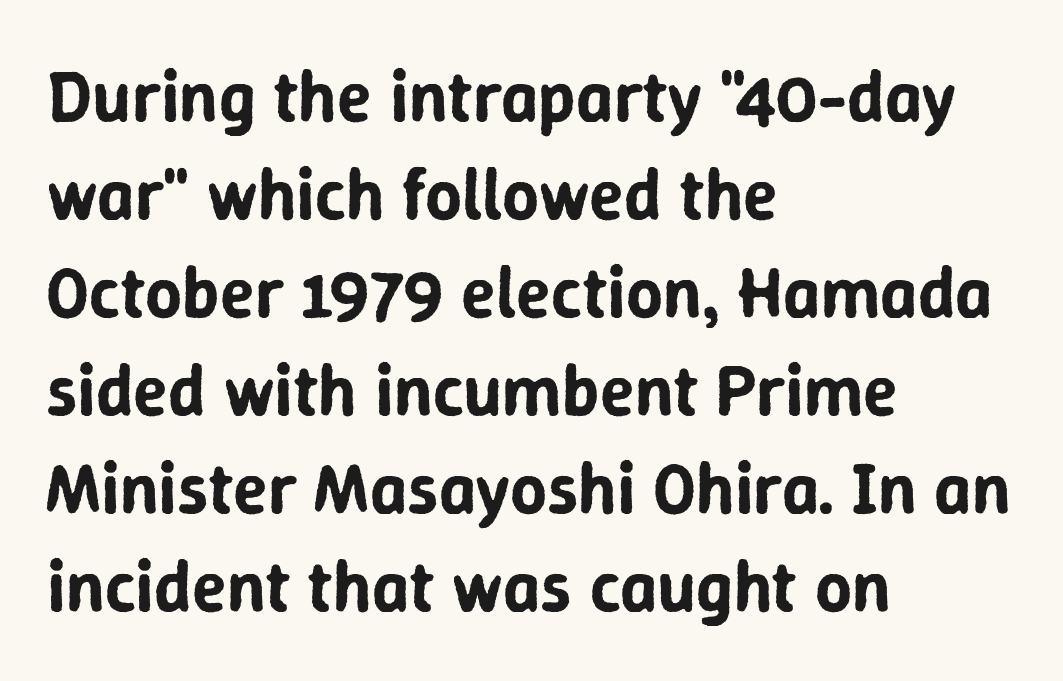
The image shows 72 px sans-serif type, upright; set left-aligned, normal line spacing (1.36x), normal letter spacing, not underlined; low stroke contrast and a medium x-height.
